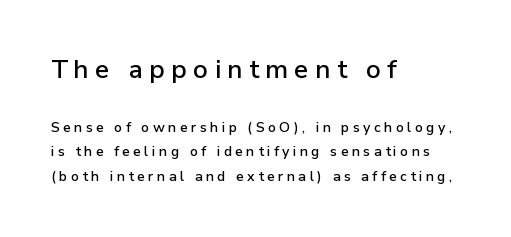
No word sits above an underline. Between one letter and the next there's a generous, obvious gap. The paragraph has a hard left edge and a soft right edge. Between these two stacked blocks, the higher one wins on size. Style check: upright.
